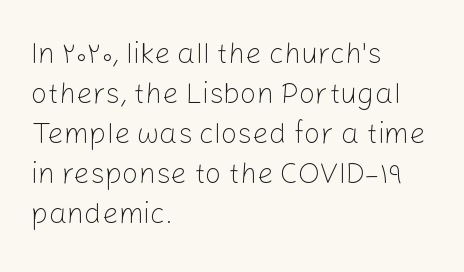
Q: Is the text bold? A: No.
Q: Is the text italic (slanted)? A: No, it is upright.
Q: Is the typeface a serif or a sans-serif typeface? A: Sans-serif.
Q: Is the text underlined? A: No.
Q: How is the paragraph aligned? A: Left-aligned.
Q: Is the spacing between letters normal or unusually wide? A: Normal.
Q: Is the spacing between lines tight, normal or loose? A: Normal.
Q: Width (condensed, normal, or wide)? A: Normal.
Q: Stroke contrast? A: Low.
Q: x-height? A: Medium.
Q: Monospaced? A: No.
